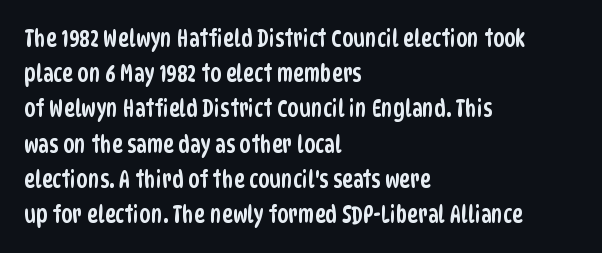
Q: Is the text underlined? A: No.
Q: How is the paragraph aligned? A: Left-aligned.
Q: Is the spacing between letters normal or unusually wide? A: Normal.
Q: Is the spacing between lines tight, normal or loose? A: Normal.
